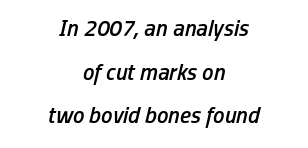
Italic? Definitely — the glyphs are oblique. The designer dialed line spacing up above the default. The passage shown has conventional tracking throughout. Only glyphs here, with clear space below each row.
